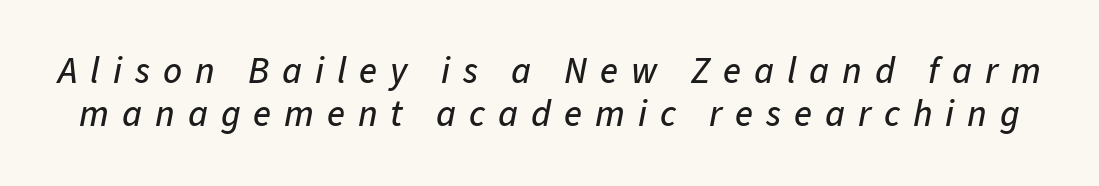
The horizontal fit of the characters is loose and conspicuously gappy. This sample has the flowing, uneven cadence of proportional lettering. Interline gaps are noticeably narrow in this sample. If you drew a line through each stem, it would be angled. Any mark beneath the type? The region is blank.
